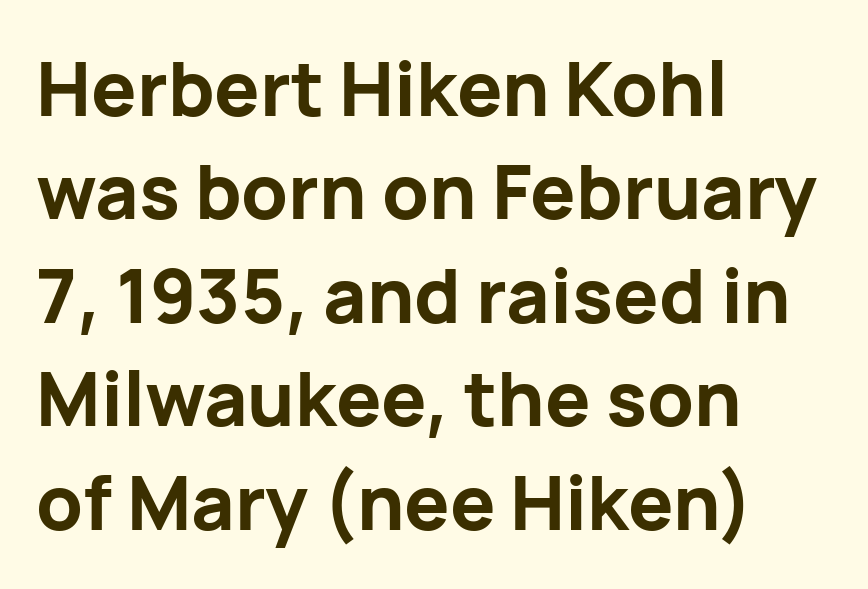
The image shows 75 px bold sans-serif type, upright; set left-aligned, normal line spacing (1.38x), normal letter spacing, not underlined; low stroke contrast and a medium x-height.
